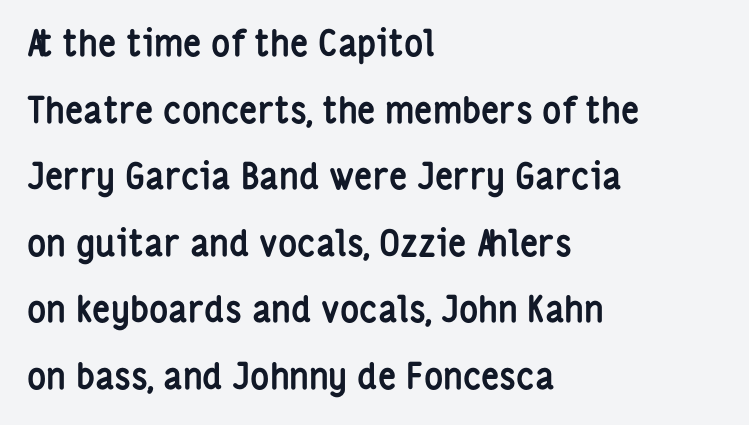
{"serif": "no", "italic": "no", "bold": "yes", "weight": "semibold", "width": "condensed", "stroke_contrast": "low", "x_height": "medium", "monospaced": "no", "underline": "no", "align": "left", "line_spacing_ratio": 1.85, "letter_spacing": "normal", "letter_spacing_em": 0.0, "glyph_px": 36}
